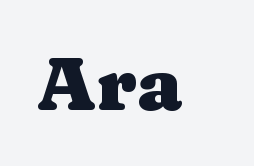
The letters stand upright; this is a roman face. What weight is shown? A full bold with thick strokes. The gaps between neighbouring characters are ordinary and unremarkable. Has an underline been added? It has not. The glyphs in this specimen are seriffed. Character widths vary here, with narrow letters taking less room than wide ones.
